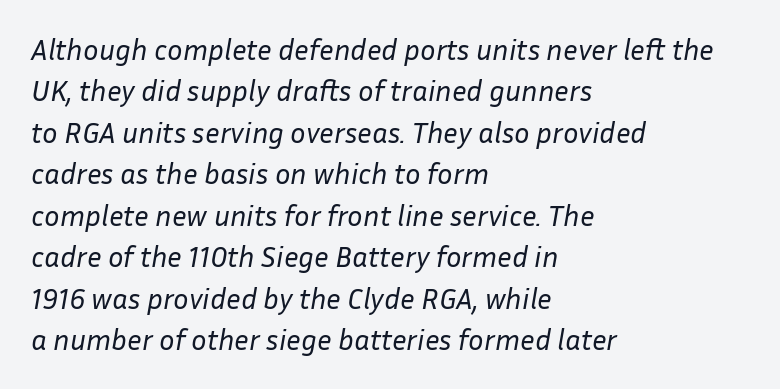
Q: Is the text bold? A: No.
Q: Is the text italic (slanted)? A: Yes, it leans right by about 10 degrees.
Q: Is the text underlined? A: No.
Q: How is the paragraph aligned? A: Left-aligned.
Q: Is the spacing between letters normal or unusually wide? A: Normal.
Q: Is the spacing between lines tight, normal or loose? A: Normal.
Q: Width (condensed, normal, or wide)? A: Normal.
Q: Stroke contrast? A: Low.
Q: x-height? A: Medium.
Q: Monospaced? A: No.
